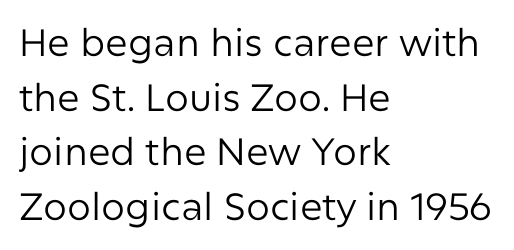
Q: Is the text bold? A: No.
Q: Is the text italic (slanted)? A: No, it is upright.
Q: Is the typeface a serif or a sans-serif typeface? A: Sans-serif.
Q: Is the text underlined? A: No.
Q: How is the paragraph aligned? A: Left-aligned.
Q: Is the spacing between letters normal or unusually wide? A: Normal.
Q: Is the spacing between lines tight, normal or loose? A: Normal.
Q: Width (condensed, normal, or wide)? A: Normal.
Q: Stroke contrast? A: Low.
Q: x-height? A: Medium.
Q: Monospaced? A: No.
